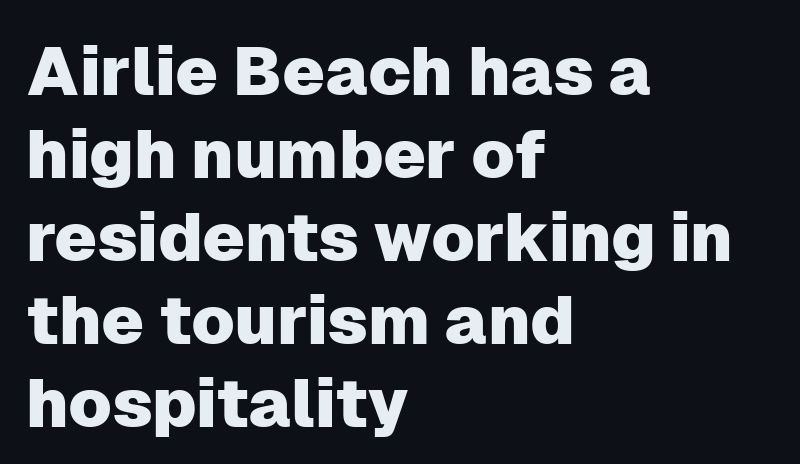
{"serif": "no", "italic": "no", "width": "normal", "stroke_contrast": "low", "x_height": "medium", "monospaced": "no", "underline": "no", "align": "left", "line_spacing_ratio": 1.22, "letter_spacing": "normal", "letter_spacing_em": 0.0, "glyph_px": 68}
